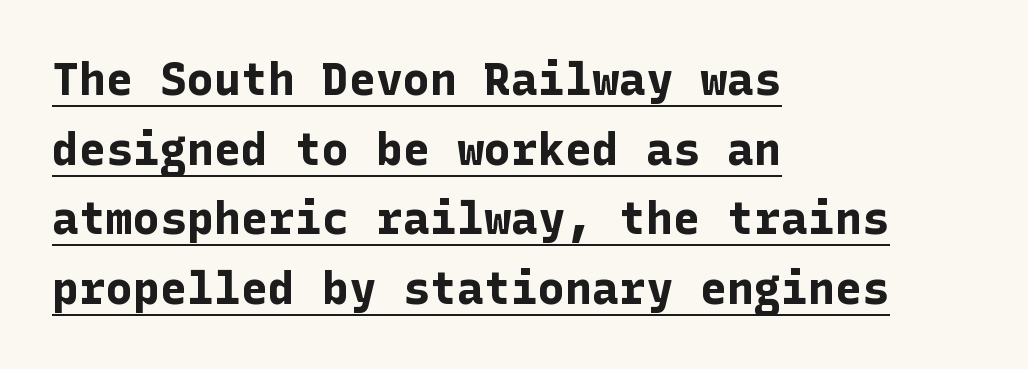
The image shows 45 px bold sans-serif type, upright; set left-aligned, normal line spacing (1.55x), normal letter spacing, underlined; low stroke contrast and a medium x-height.
